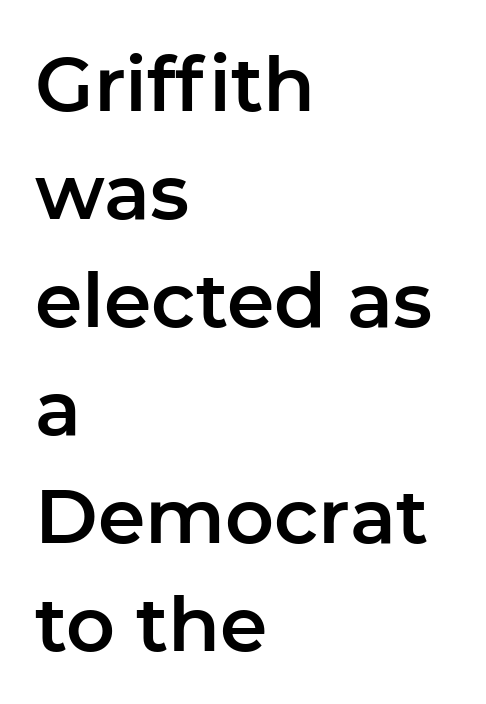
Q: Is the text italic (slanted)? A: No, it is upright.
Q: Is the typeface a serif or a sans-serif typeface? A: Sans-serif.
Q: Is the text underlined? A: No.
Q: How is the paragraph aligned? A: Left-aligned.
Q: Is the spacing between letters normal or unusually wide? A: Normal.
Q: Is the spacing between lines tight, normal or loose? A: Normal.
Q: Width (condensed, normal, or wide)? A: Normal.
Q: Stroke contrast? A: Low.
Q: x-height? A: Medium.
Q: Monospaced? A: No.
